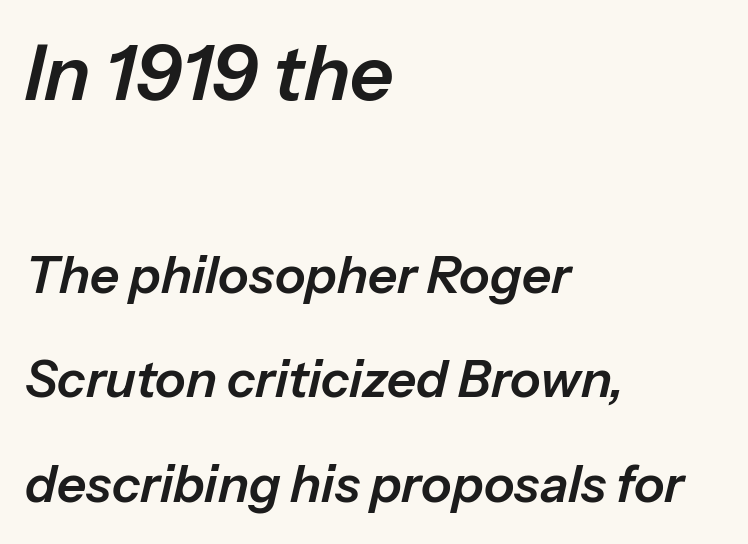
Line beginnings align vertically; line endings do not. The letters advance in unequal steps, a hallmark of proportional type. Underline: absent. How would I describe the line gaps? Wide and relaxed.
